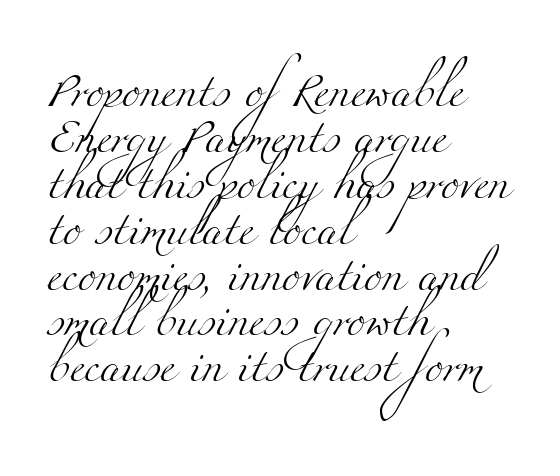
Q: Is the text bold? A: No.
Q: Is the text underlined? A: No.
Q: How is the paragraph aligned? A: Left-aligned.
Q: Is the spacing between letters normal or unusually wide? A: Normal.
Q: Is the spacing between lines tight, normal or loose? A: Normal.
Q: Width (condensed, normal, or wide)? A: Wide.
Q: Stroke contrast? A: Medium.
Q: x-height? A: Small.
Q: Monospaced? A: No.
